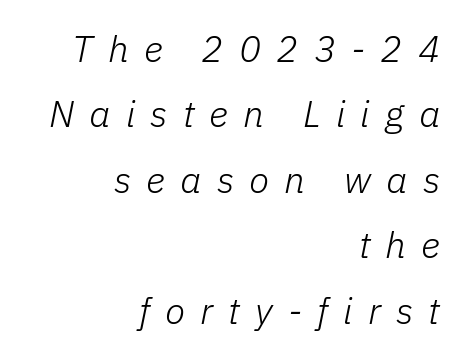
{"italic": "yes", "lean": "right", "slant_degrees": 11, "bold": "no", "weight": "light", "width": "normal", "stroke_contrast": "low", "x_height": "medium", "monospaced": "no", "underline": "no", "align": "right", "line_spacing_ratio": 1.77, "letter_spacing": "wide", "letter_spacing_em": 0.41, "glyph_px": 37}
